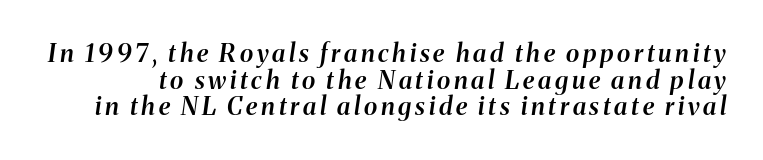
{"italic": "yes", "lean": "right", "slant_degrees": 8, "bold": "semi", "underline": "no", "line_spacing": "tight", "line_spacing_ratio": 1.07, "glyph_px": 25}
